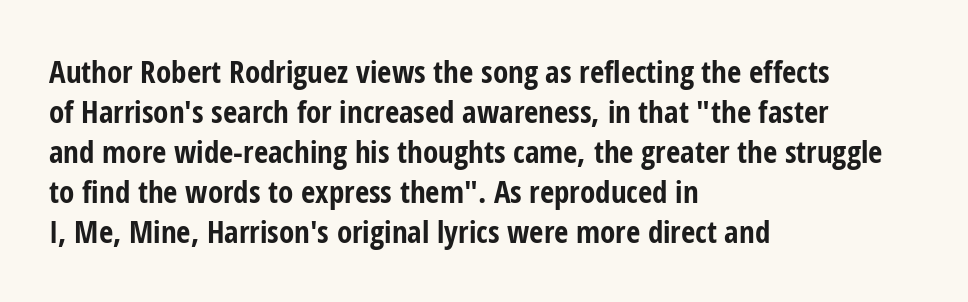
{"serif": "no", "italic": "no", "bold": "yes", "weight": "bold", "width": "condensed", "stroke_contrast": "low", "x_height": "medium", "monospaced": "no", "underline": "no", "align": "left", "line_spacing": "normal", "line_spacing_ratio": 1.29, "letter_spacing": "normal", "letter_spacing_em": 0.0, "glyph_px": 31}
